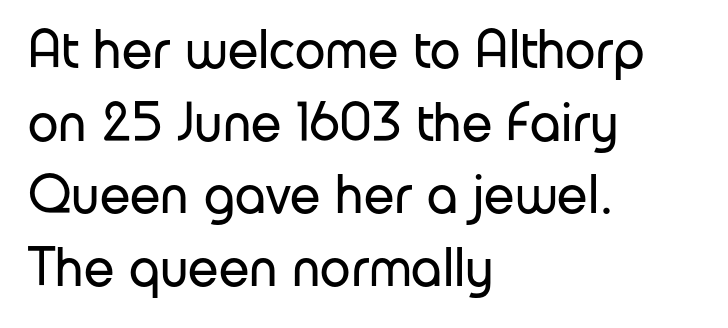
The image shows 55 px regular-weight sans-serif type, upright; set left-aligned, normal line spacing (1.32x), normal letter spacing, not underlined; low stroke contrast and a medium x-height.
